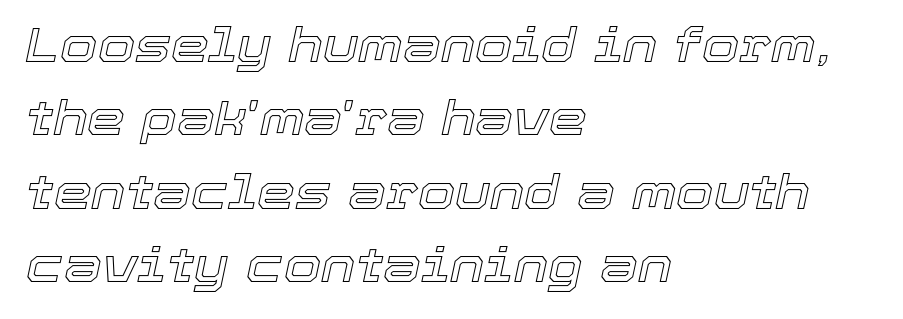
The image shows 48 px text type, italic (leaning right); set left-aligned, normal line spacing (1.53x), normal letter spacing, not underlined; a medium x-height.
